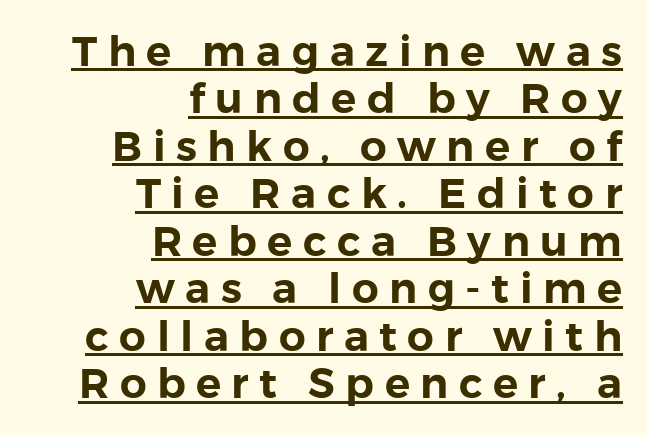
The line-height multiplier appears low, near solid setting. The designer went with a sans here, leaving each stem footless. The typesetter has applied underlining to the passage shown. A roman cut, with each character standing at attention. This rendering uses right alignment, leaving the left contour irregular. Glyph-to-glyph distance is far greater than everyday printed text.
